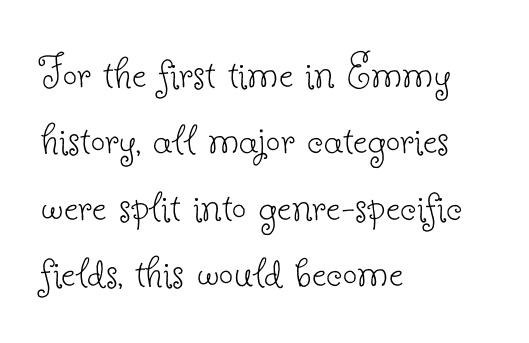
{"serif": "yes", "italic": "no", "bold": "no", "weight": "thin", "width": "normal", "stroke_contrast": "low", "x_height": "small", "monospaced": "no", "underline": "no", "align": "left", "line_spacing": "normal", "line_spacing_ratio": 1.3, "letter_spacing": "normal", "letter_spacing_em": 0.0, "glyph_px": 51}
